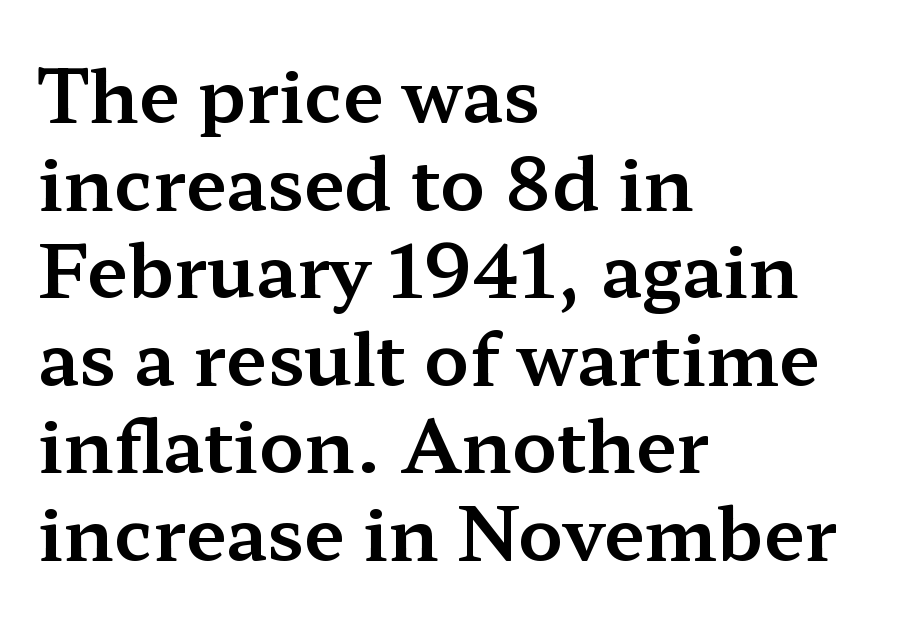
The image shows 73 px wide serif type, upright; set left-aligned, line spacing 1.2x, normal letter spacing, not underlined; medium stroke contrast and a medium x-height.
